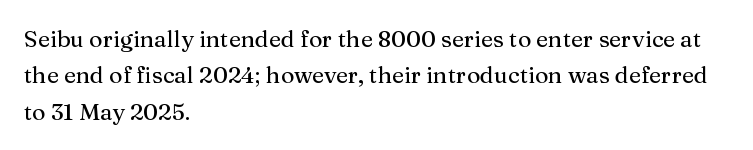
Style check: upright. Honestly, the letter spacing is just normal — you wouldn't notice it. Short and long lines alike share a common starting point at left. Any mark beneath the type? The region is blank. Interline gaps are of average width in this sample.
